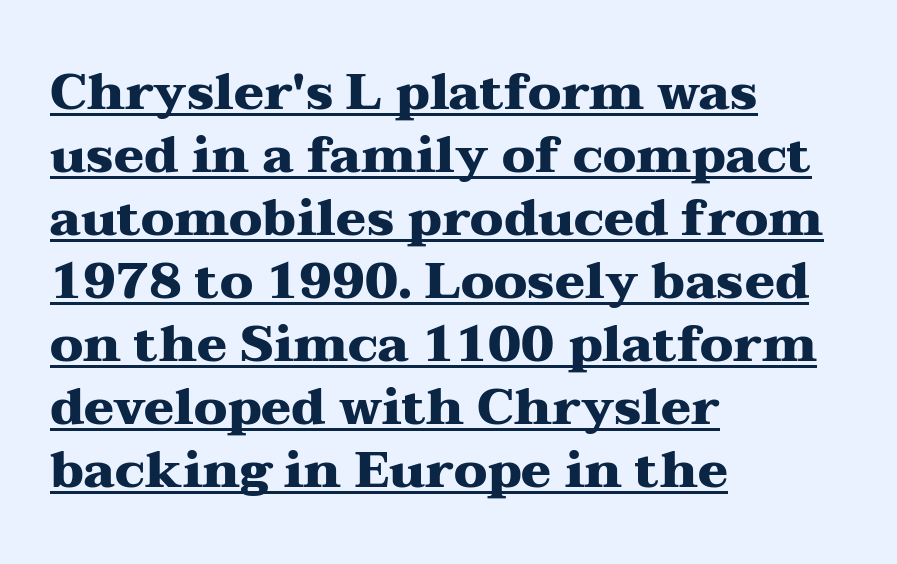
{"serif": "yes", "italic": "no", "bold": "yes", "weight": "heavy", "width": "wide", "stroke_contrast": "medium", "x_height": "medium", "monospaced": "no", "underline": "yes", "align": "left", "line_spacing": "normal", "line_spacing_ratio": 1.26, "letter_spacing": "normal", "letter_spacing_em": 0.0, "glyph_px": 50}
